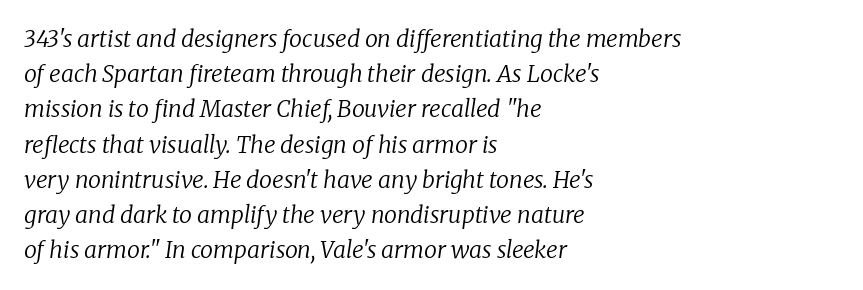
The image shows 23 px text type, italic (leaning right); set left-aligned, normal line spacing (1.53x), normal letter spacing, not underlined.
